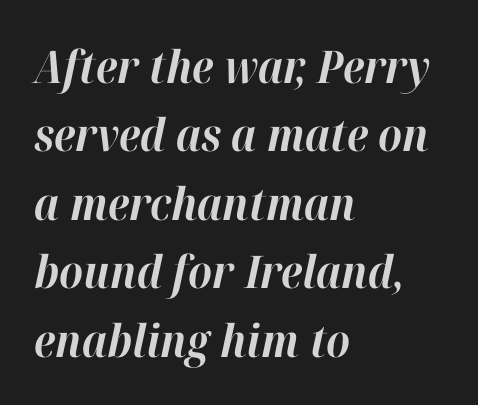
{"italic": "yes", "lean": "right", "slant_degrees": 12, "bold": "yes", "weight": "bold", "width": "normal", "stroke_contrast": "high", "x_height": "medium", "monospaced": "no", "underline": "no", "align": "left", "line_spacing": "normal", "line_spacing_ratio": 1.52, "letter_spacing": "normal", "letter_spacing_em": 0.0, "glyph_px": 45}
